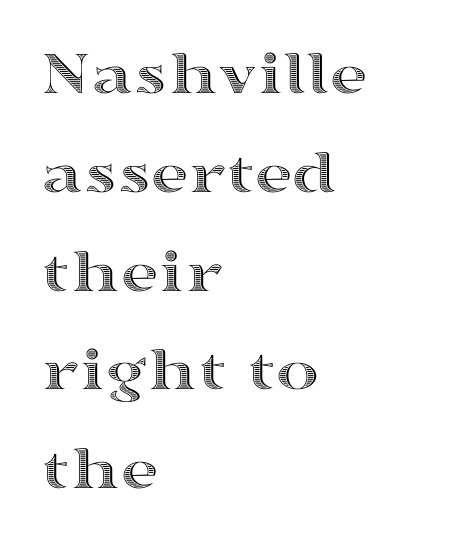
A typesetter would call this proportional, since set widths differ per character. The space between consecutive lines is moderate. The specimen reads as upright at a glance. Layout note: lines flush left.
